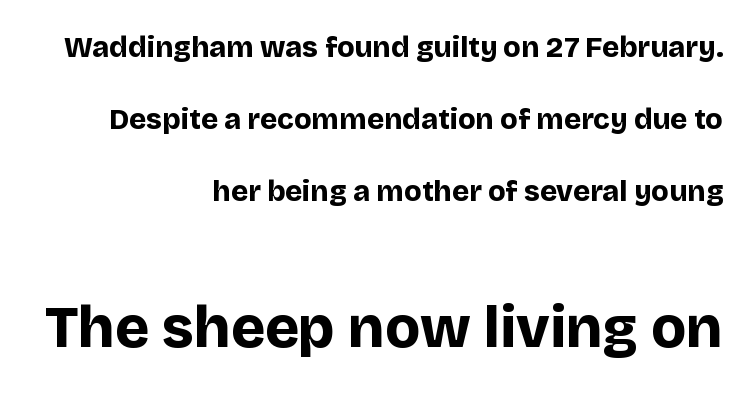
The image shows 58 px bold sans-serif type, upright; set right-aligned, loose line spacing (2.49x), normal letter spacing, not underlined; the second (bottom) block is 2.0x larger; low stroke contrast and a large x-height.
